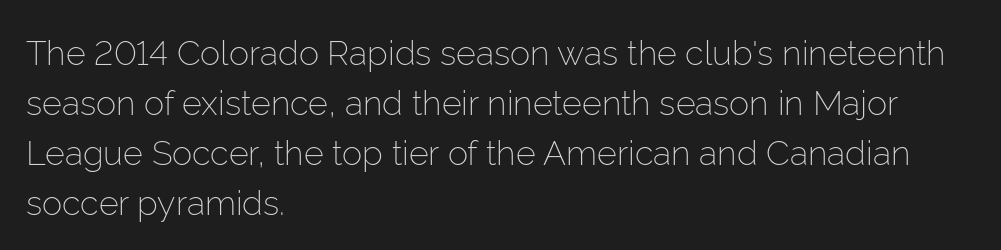
Q: Is the text bold? A: No.
Q: Is the text italic (slanted)? A: No, it is upright.
Q: Is the typeface a serif or a sans-serif typeface? A: Sans-serif.
Q: Is the text underlined? A: No.
Q: How is the paragraph aligned? A: Left-aligned.
Q: Is the spacing between letters normal or unusually wide? A: Normal.
Q: Is the spacing between lines tight, normal or loose? A: Normal.
Q: Width (condensed, normal, or wide)? A: Normal.
Q: Stroke contrast? A: Low.
Q: x-height? A: Medium.
Q: Monospaced? A: No.
